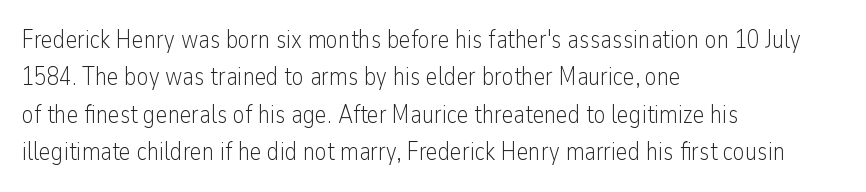
In CSS terms this would be text-align: left. Descenders are the only things crossing below the line. One glance says typical: line gaps are just what's usual. This is the regular roman posture of the typeface.
